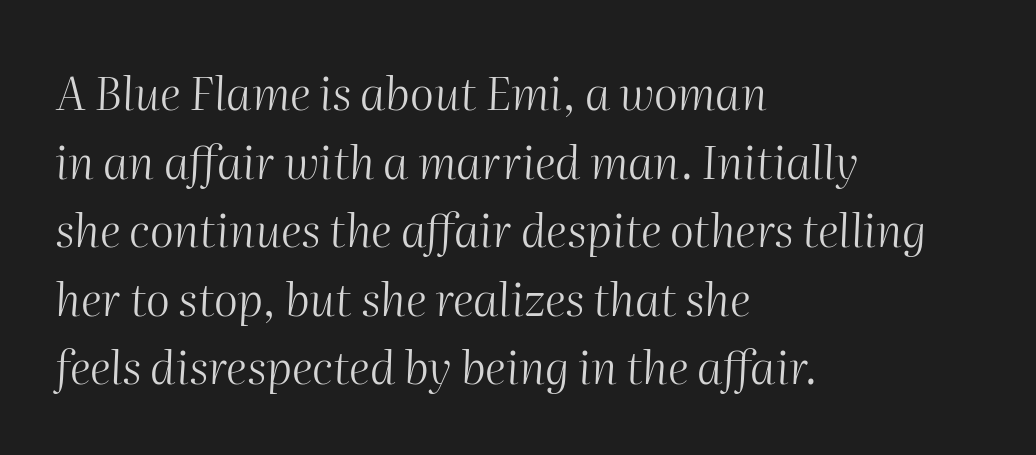
The space beneath each line is pristine and unruled. Is the stroke heavy? The answer is a plain regular-or-lighter. Each line starts at the same left margin while the right side varies. Observe the lean: these are italic letterforms. Here the designer chose a conventional face with non-uniform glyph widths.
